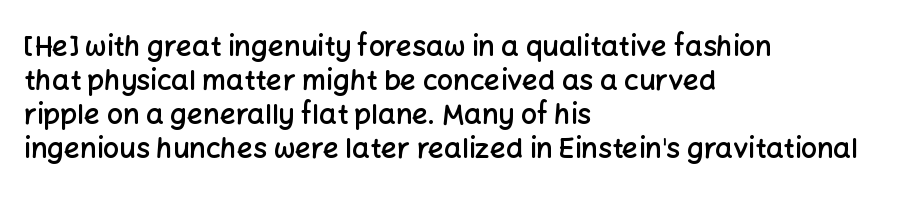
Strokes here are thickened, but only to semibold level. The glyphs in this specimen are sans serif. The rendering uses natural spacing where letterforms have individual widths. A student would call this left alignment; a typographer would say flush left, rag right.
